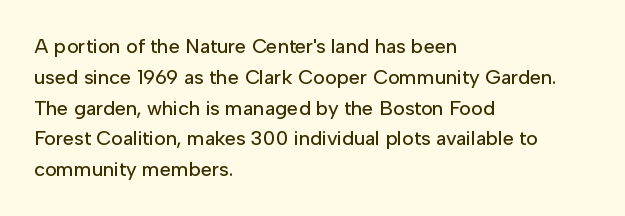
Letter spacing: default. This rendering uses left alignment, leaving the right contour irregular. The axis of the letterforms is exactly vertical. Evenly set lines give the paragraph a standard silhouette.
